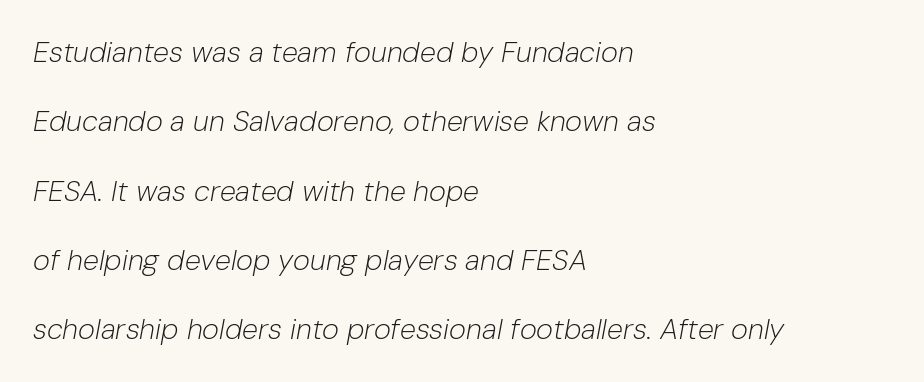
Q: Is the text bold? A: No.
Q: Is the text italic (slanted)? A: Yes, it leans right by about 10 degrees.
Q: Is the text underlined? A: No.
Q: How is the paragraph aligned? A: Left-aligned.
Q: Is the spacing between letters normal or unusually wide? A: Normal.
Q: Is the spacing between lines tight, normal or loose? A: Loose.
Q: Width (condensed, normal, or wide)? A: Normal.
Q: Stroke contrast? A: Low.
Q: x-height? A: Medium.
Q: Monospaced? A: No.
